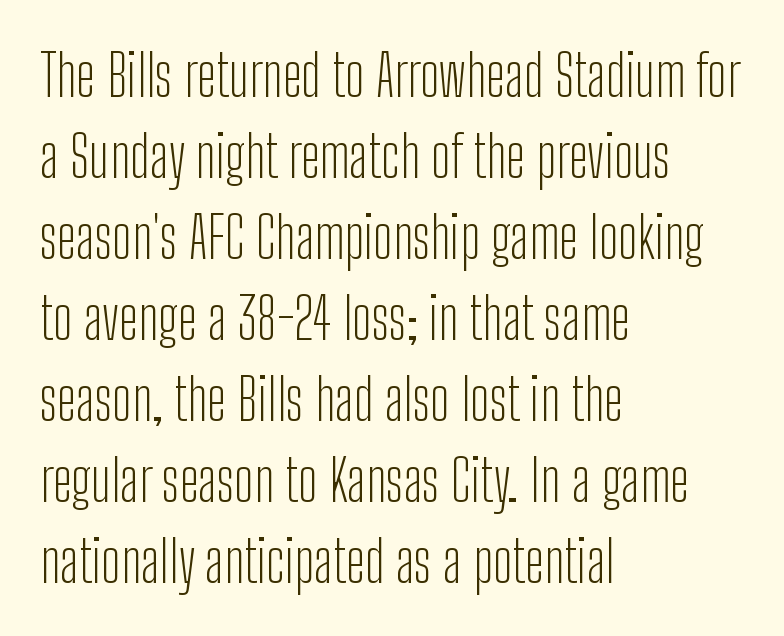
Q: Is the text bold? A: No.
Q: Is the text italic (slanted)? A: No, it is upright.
Q: Is the typeface a serif or a sans-serif typeface? A: Sans-serif.
Q: Is the text underlined? A: No.
Q: How is the paragraph aligned? A: Left-aligned.
Q: Is the spacing between letters normal or unusually wide? A: Normal.
Q: Is the spacing between lines tight, normal or loose? A: Normal.
Q: Width (condensed, normal, or wide)? A: Condensed.
Q: Stroke contrast? A: Low.
Q: x-height? A: Medium.
Q: Monospaced? A: No.
